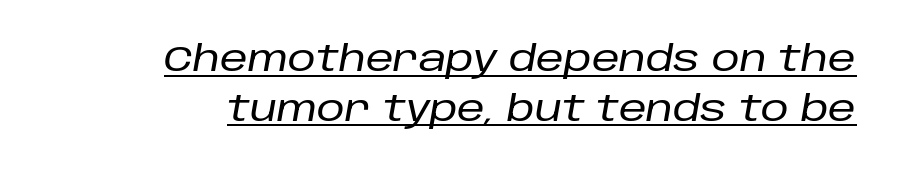
Q: Is the text italic (slanted)? A: Yes, it leans right by about 10 degrees.
Q: Is the text underlined? A: Yes.
Q: Is the spacing between letters normal or unusually wide? A: Normal.
Q: Is the spacing between lines tight, normal or loose? A: Normal.
Q: Width (condensed, normal, or wide)? A: Normal.
Q: Stroke contrast? A: Low.
Q: x-height? A: Large.
Q: Monospaced? A: No.
